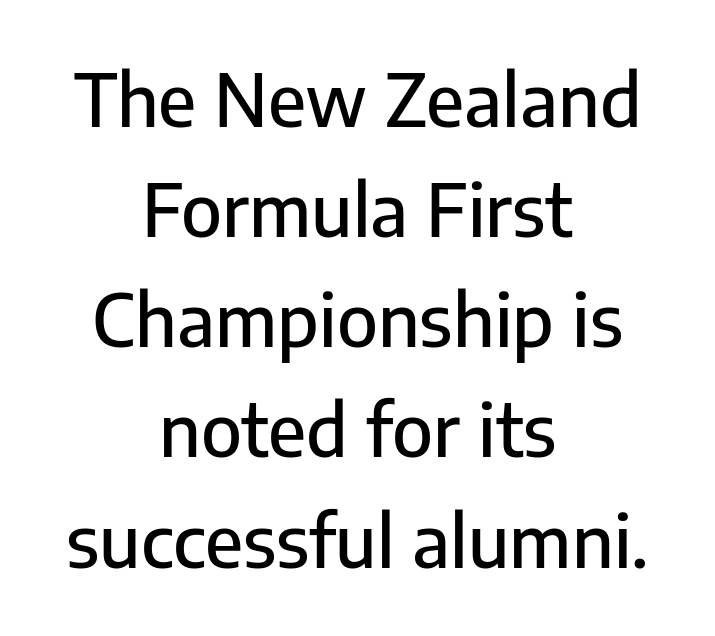
The image shows 72 px sans-serif type, upright; set centered, normal line spacing (1.53x), normal letter spacing, not underlined; low stroke contrast and a medium x-height.
